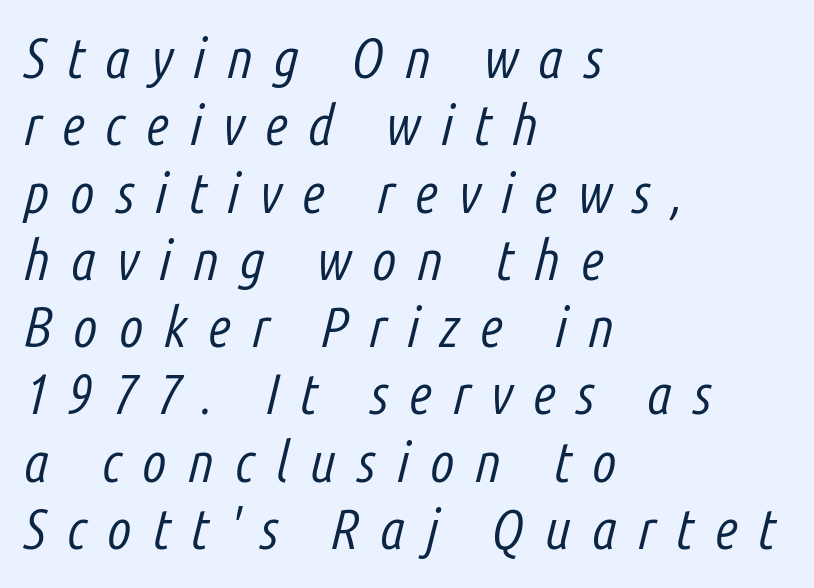
Rule under the text: the space is simply empty. Weight: not bold — regular or lighter. Horizontally, the lines are justified to the leading edge only. Character widths vary here, with narrow letters taking less room than wide ones. The gaps between neighbouring characters are conspicuously large. The whole block is typeset with a tilt.
